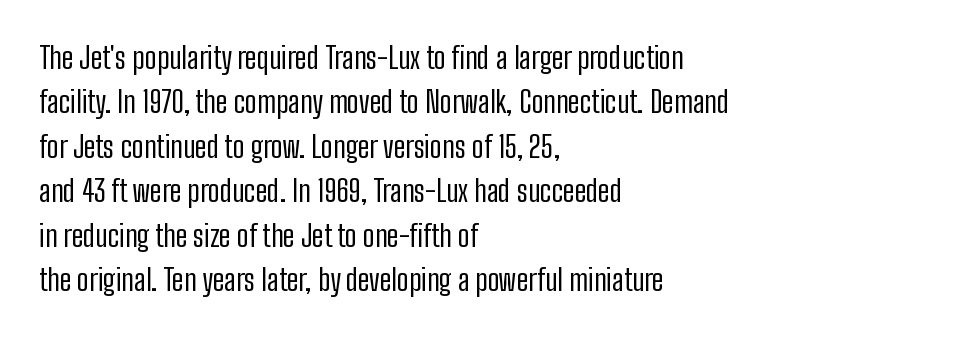
{"serif": "no", "italic": "no", "bold": "no", "weight": "regular", "width": "condensed", "stroke_contrast": "low", "x_height": "medium", "monospaced": "no", "underline": "no", "align": "left", "line_spacing": "normal", "line_spacing_ratio": 1.48, "letter_spacing": "normal", "letter_spacing_em": 0.0, "glyph_px": 30}
